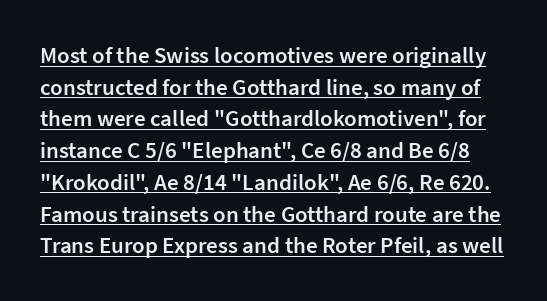
As a designer I'd log this as weight 600, semibold. The typography opts for an upright posture over an oblique one. You can see a thin bar hugging the bottom of the glyphs. Nobody touched the tracking dial on this one.
